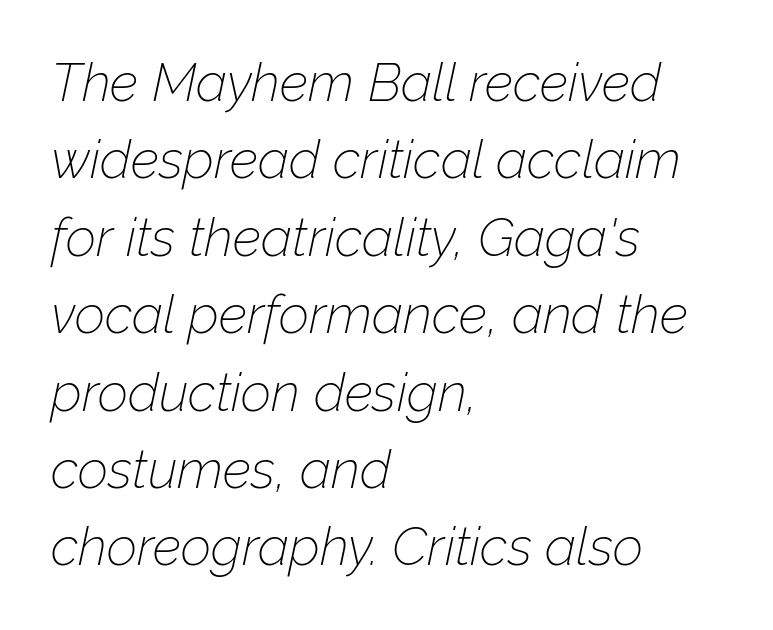
{"italic": "yes", "lean": "right", "slant_degrees": 12, "bold": "no", "weight": "thin", "width": "normal", "stroke_contrast": "low", "x_height": "medium", "monospaced": "no", "underline": "no", "align": "left", "line_spacing": "normal", "line_spacing_ratio": 1.46, "letter_spacing": "normal", "letter_spacing_em": 0.0, "glyph_px": 53}
